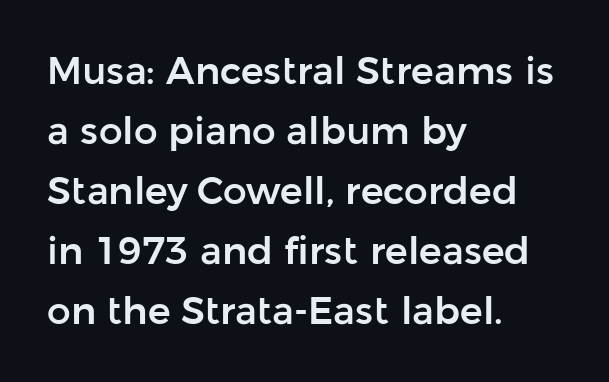
The designer went with a sans here, leaving each stem footless. Horizontal bands of white between lines are of average thickness. A typesetter would call this proportional, since set widths differ per character. A student would call this left alignment; a typographer would say flush left, rag right. Honestly, the letter spacing is just normal — you wouldn't notice it.
